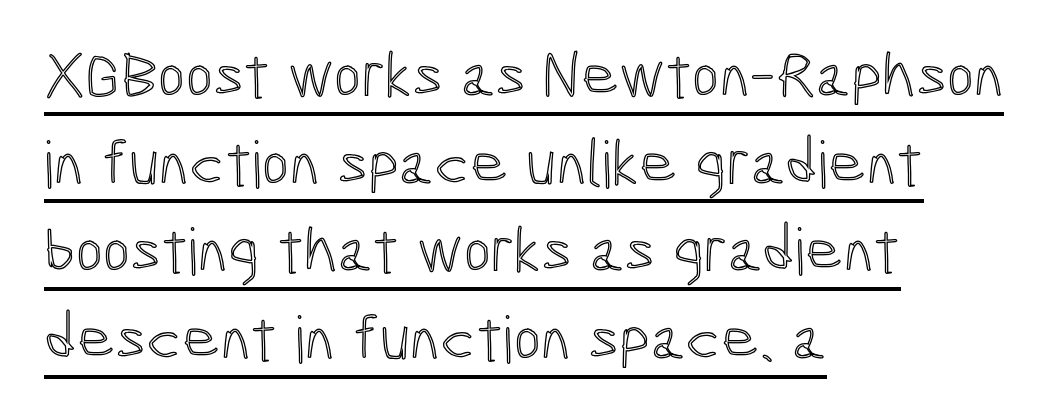
The ragged edge is on the right, which tells us the setting is flush left. Standard letterfit; no display-style spreading of the glyphs. Italic? Not at all — the glyphs are vertical. What decoration does the sample have? An underline. Proportional: the letters do not fall into vertical columns. Regarding leading, the lines here are spaced in the standard way.
